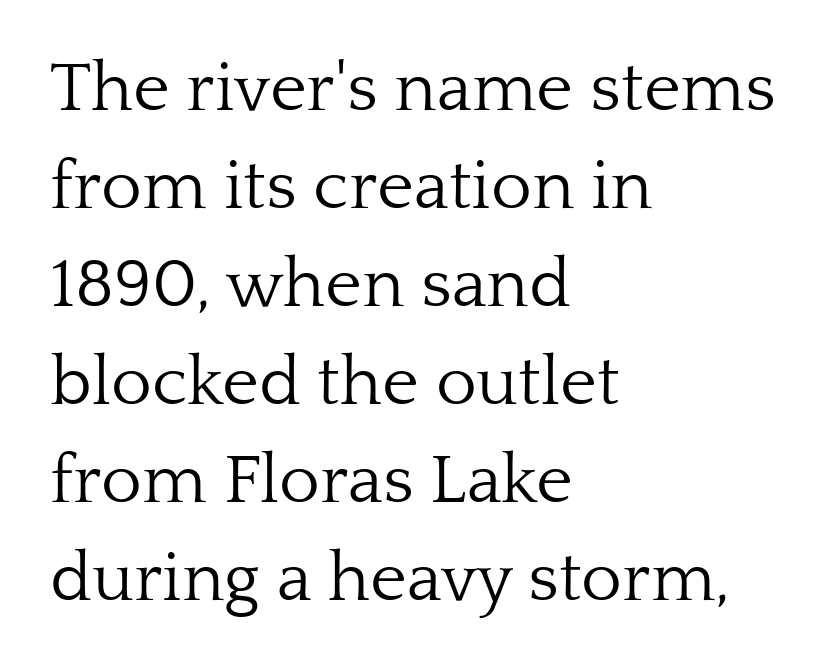
The image shows 70 px light serif type, upright; set left-aligned, normal line spacing (1.4x), normal letter spacing, not underlined; low stroke contrast and a medium x-height.
